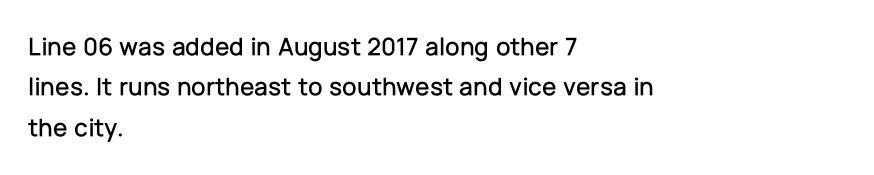
This rendering uses left alignment, leaving the right contour irregular. The vertical gap from one line to the next is medium. The space beneath each line is pristine and unruled. Does extra space separate the letters? No, they use regular spacing. Every character sits straight up, as roman type does.
